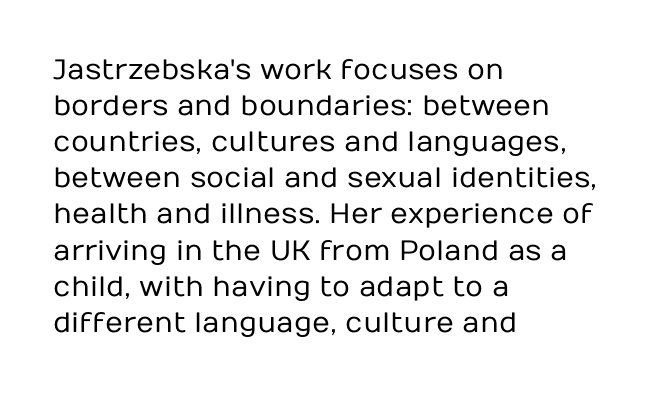
The image shows 28 px regular-weight sans-serif type, upright; set left-aligned, normal line spacing (1.29x), normal letter spacing, not underlined; low stroke contrast and a medium x-height.
